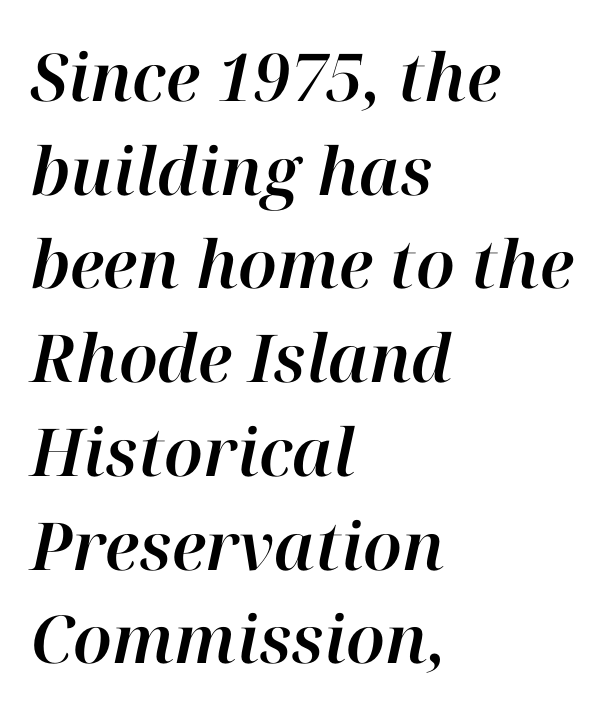
The image shows 66 px text type, italic (leaning right); set left-aligned, normal line spacing (1.42x), normal letter spacing, not underlined; high stroke contrast and a medium x-height.
